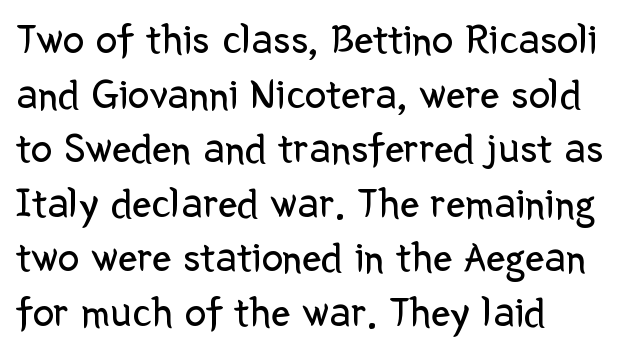
{"serif": "no", "italic": "no", "bold": "no", "weight": "regular", "width": "normal", "stroke_contrast": "low", "x_height": "medium", "monospaced": "no", "underline": "no", "align": "left", "line_spacing": "normal", "line_spacing_ratio": 1.27, "letter_spacing": "normal", "letter_spacing_em": 0.0, "glyph_px": 43}
